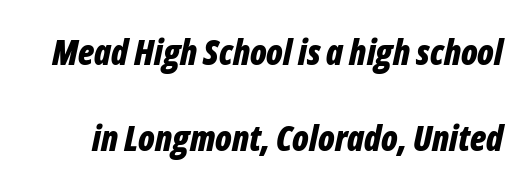
The image shows 35 px bold, condensed type, italic (leaning right); set loose line spacing (2.46x), normal letter spacing, not underlined; low stroke contrast and a medium x-height.
